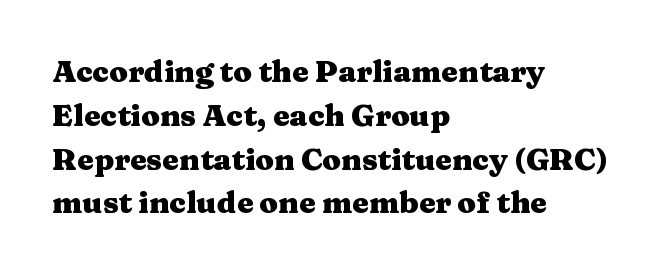
Beneath every word, the page is bare. Nope, not italic — everything's standing straight. Interline gaps are of average width in this sample. Each word holds together tightly as a unit, with standard inter-letter gaps. This is heavy type, rendered in bold. The passage shown is typed in a proportional face where columns would drift.
